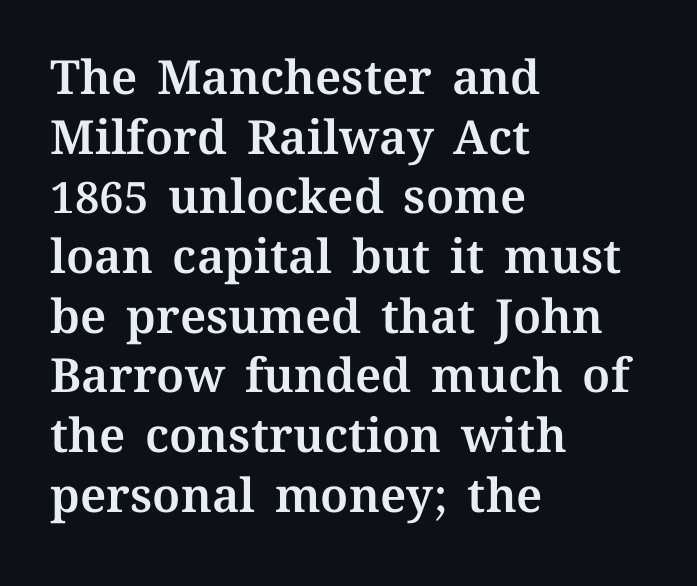
{"italic": "no", "width": "normal", "stroke_contrast": "medium", "x_height": "medium", "monospaced": "no", "underline": "no", "align": "left", "line_spacing": "normal", "line_spacing_ratio": 1.27, "letter_spacing": "normal", "letter_spacing_em": 0.0, "glyph_px": 47}
